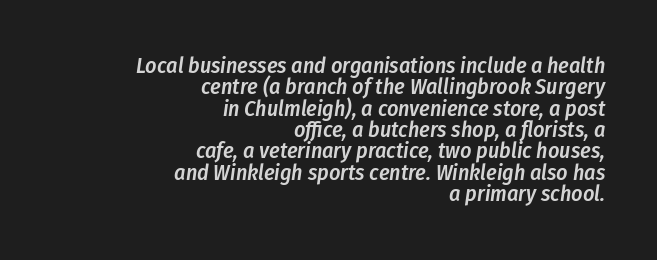
Q: Is the text bold? A: Semi-bold.
Q: Is the text italic (slanted)? A: Yes, it leans right by about 8 degrees.
Q: Is the text underlined? A: No.
Q: How is the paragraph aligned? A: Right-aligned.
Q: Is the spacing between letters normal or unusually wide? A: Normal.
Q: Is the spacing between lines tight, normal or loose? A: Tight.
